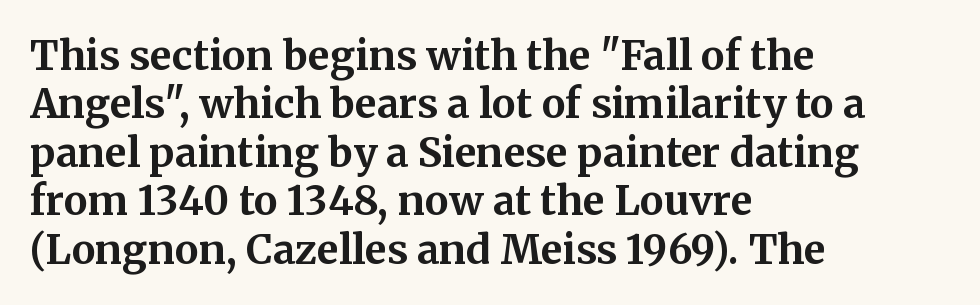
To sum up the face: it has serifs. Students, this is bold: see how much ink each stroke carries. Horizontally, the lines are justified to the leading edge only. Italic: no, the glyphs are upright roman. Anything drawn beneath the words? Only blank space.
